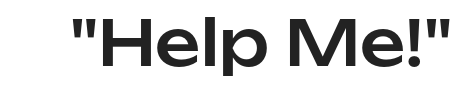
In terms of letterspacing, this is plain default setting. These lines are rendered in a variable-pitch font. Lines of text with bare space underneath. Typographically, this falls in the sans-serif category. Rendered with straight, roman letterforms.
